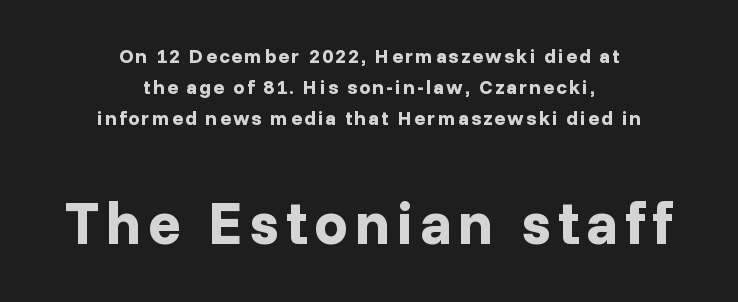
Q: Is the text bold? A: Yes.
Q: Is the text italic (slanted)? A: No, it is upright.
Q: Is the typeface a serif or a sans-serif typeface? A: Sans-serif.
Q: Is the text underlined? A: No.
Q: How is the paragraph aligned? A: Centered.
Q: Is the spacing between lines tight, normal or loose? A: Normal.
Q: Which block of text is set in a larger size, the first (top) or the second (bottom)? A: The second (bottom) one.
Q: Width (condensed, normal, or wide)? A: Normal.
Q: Stroke contrast? A: Low.
Q: x-height? A: Medium.
Q: Monospaced? A: No.
